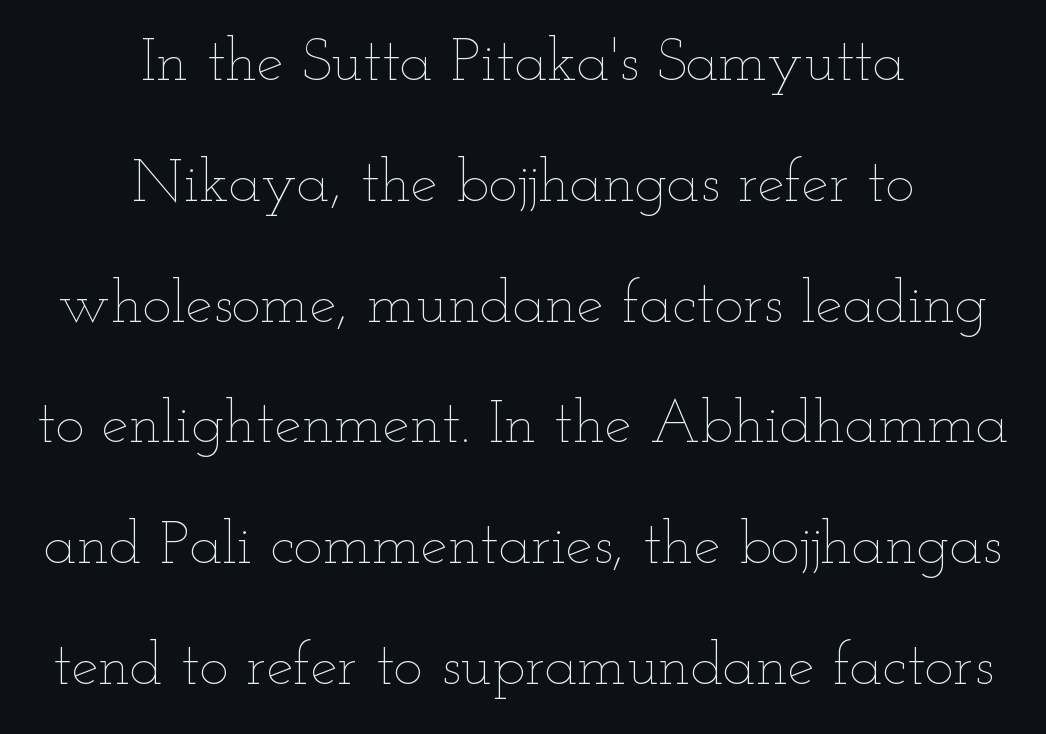
The image shows 61 px thin, wide type, upright; set centered, loose line spacing (1.98x), normal letter spacing, not underlined; low stroke contrast and a small x-height.
